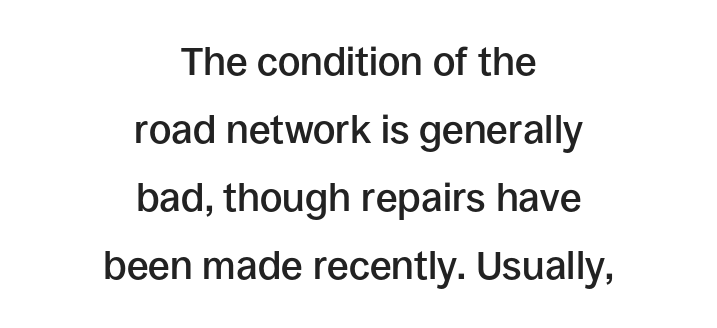
{"serif": "no", "italic": "no", "bold": "semi", "weight": "semibold", "width": "normal", "stroke_contrast": "low", "x_height": "large", "monospaced": "no", "underline": "no", "align": "center", "line_spacing_ratio": 1.74, "letter_spacing": "normal", "letter_spacing_em": 0.0, "glyph_px": 39}
